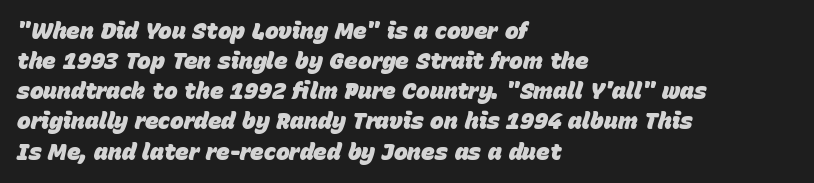
{"italic": "yes", "lean": "right", "slant_degrees": 15, "bold": "yes", "underline": "no", "align": "left", "line_spacing": "normal", "line_spacing_ratio": 1.31, "letter_spacing": "normal", "letter_spacing_em": 0.0, "glyph_px": 23}
